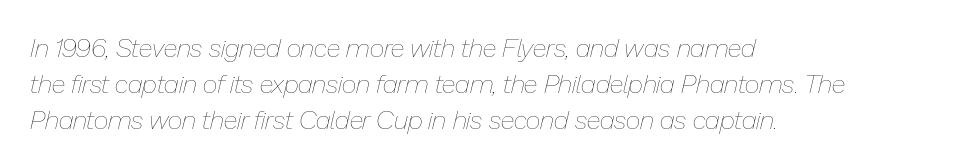
In terms of letterspacing, this is plain default setting. Does the lettering tilt? It does — this is italic. The passage shown is not bold in any degree. The foot of each line stays bare and open. How would I describe the line gaps? Plain and ordinary.
